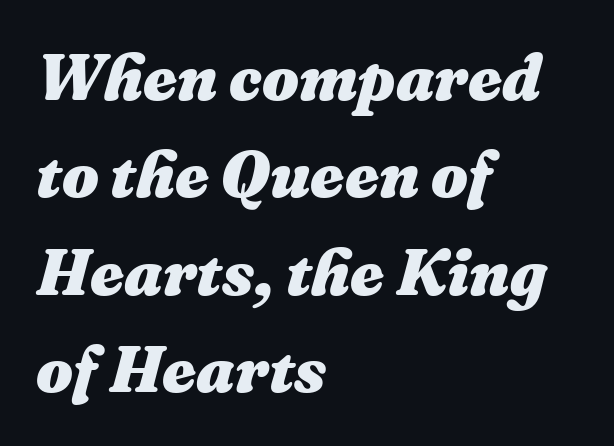
{"italic": "yes", "lean": "right", "slant_degrees": 16, "bold": "yes", "weight": "heavy", "width": "normal", "stroke_contrast": "medium", "x_height": "medium", "monospaced": "no", "underline": "no", "align": "left", "line_spacing": "normal", "line_spacing_ratio": 1.5, "letter_spacing": "normal", "letter_spacing_em": 0.0, "glyph_px": 65}
